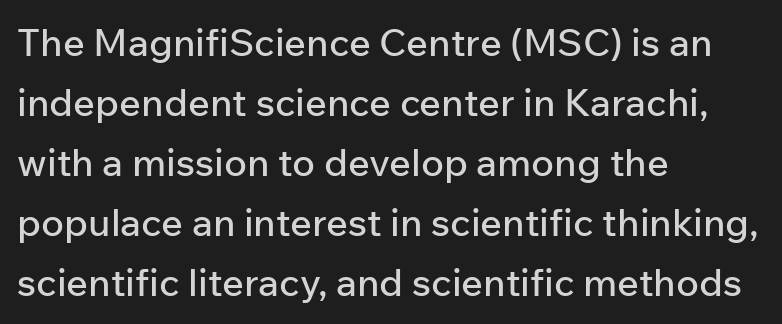
The designer went with a sans here, leaving each stem footless. Horizontal bands of white between lines are of average thickness. A typesetter would call this proportional, since set widths differ per character. A student would call this left alignment; a typographer would say flush left, rag right. Honestly, the letter spacing is just normal — you wouldn't notice it.
